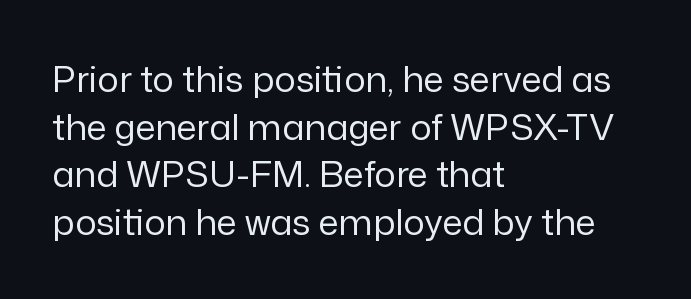
Observe the absence of serifs on each vertical stroke in this sample. Notice how descenders clear the ascenders below comfortably — that's standard leading. Line starts are locked; line ends wander. A typesetter would call this proportional, since set widths differ per character. The passage shown is not underscored anywhere. A typesetter would mark this as roman, not italic.
